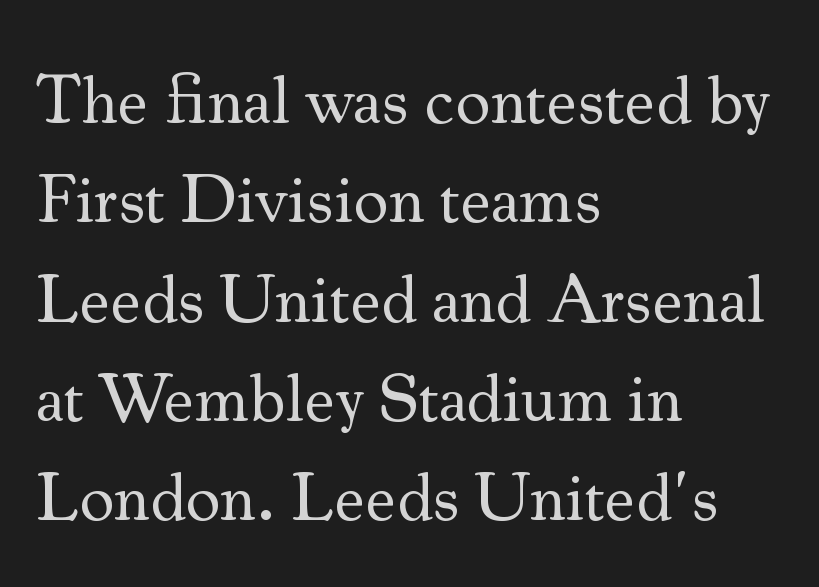
{"serif": "yes", "italic": "no", "bold": "no", "weight": "regular", "width": "normal", "stroke_contrast": "medium", "x_height": "small", "monospaced": "no", "underline": "no", "align": "left", "line_spacing": "normal", "line_spacing_ratio": 1.44, "letter_spacing": "normal", "letter_spacing_em": 0.0, "glyph_px": 69}
